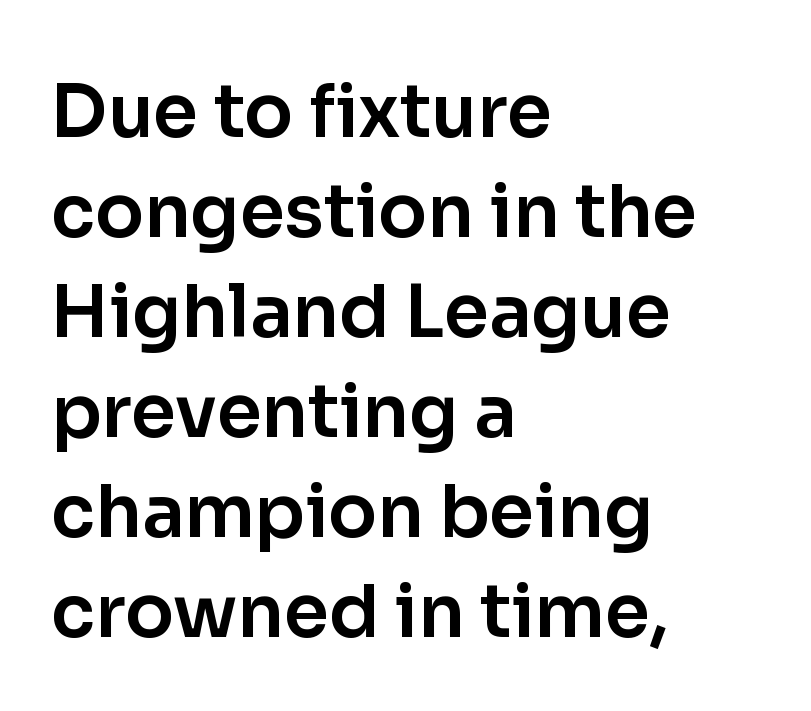
{"serif": "no", "italic": "no", "width": "normal", "stroke_contrast": "low", "x_height": "medium", "monospaced": "no", "underline": "no", "align": "left", "line_spacing": "normal", "line_spacing_ratio": 1.39, "letter_spacing": "normal", "letter_spacing_em": 0.0, "glyph_px": 72}
